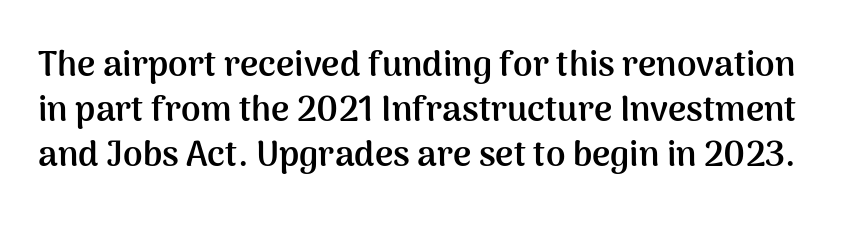
Q: Is the text bold? A: Yes.
Q: Is the text italic (slanted)? A: No, it is upright.
Q: Is the typeface a serif or a sans-serif typeface? A: Sans-serif.
Q: Is the text underlined? A: No.
Q: Is the spacing between letters normal or unusually wide? A: Normal.
Q: Is the spacing between lines tight, normal or loose? A: Normal.
Q: Width (condensed, normal, or wide)? A: Normal.
Q: Stroke contrast? A: Medium.
Q: x-height? A: Medium.
Q: Monospaced? A: No.
